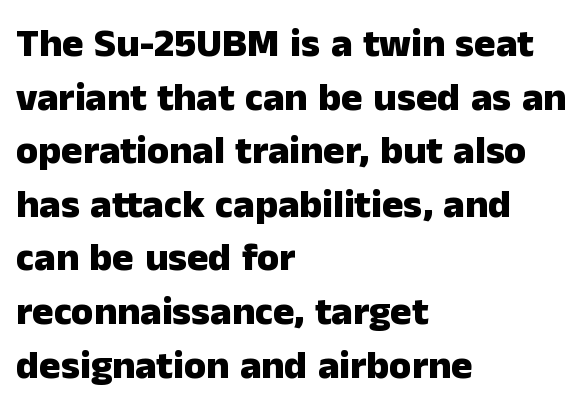
Q: Is the text bold? A: Yes.
Q: Is the text italic (slanted)? A: No, it is upright.
Q: Is the typeface a serif or a sans-serif typeface? A: Sans-serif.
Q: Is the text underlined? A: No.
Q: How is the paragraph aligned? A: Left-aligned.
Q: Is the spacing between letters normal or unusually wide? A: Normal.
Q: Is the spacing between lines tight, normal or loose? A: Normal.
Q: Width (condensed, normal, or wide)? A: Normal.
Q: Stroke contrast? A: Low.
Q: x-height? A: Medium.
Q: Monospaced? A: No.
